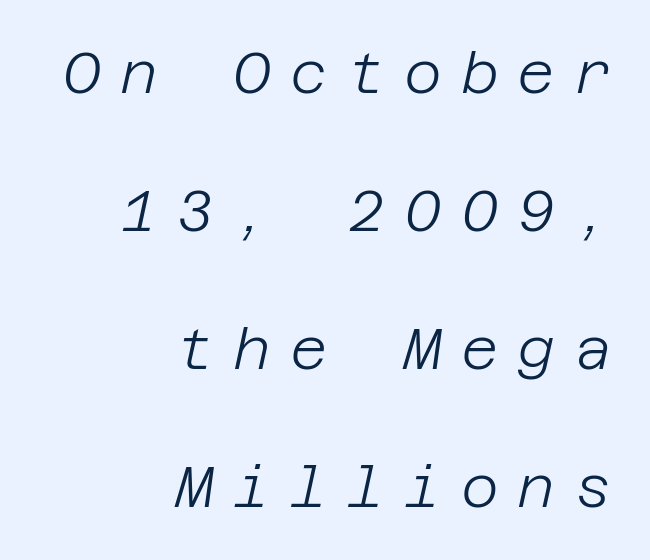
{"italic": "yes", "lean": "right", "slant_degrees": 12, "bold": "no", "weight": "light", "width": "normal", "stroke_contrast": "low", "x_height": "large", "underline": "no", "align": "right", "line_spacing": "loose", "line_spacing_ratio": 2.38, "letter_spacing": "wide", "letter_spacing_em": 0.33, "glyph_px": 58}
